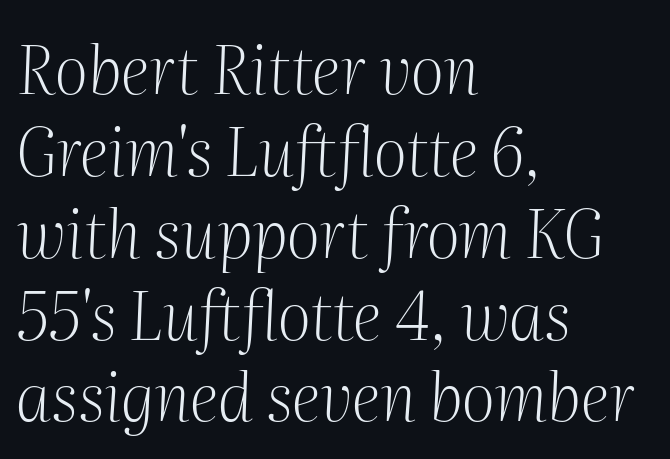
Q: Is the text bold? A: No.
Q: Is the text italic (slanted)? A: Yes, it leans right by about 2 degrees.
Q: Is the typeface a serif or a sans-serif typeface? A: Serif.
Q: Is the text underlined? A: No.
Q: How is the paragraph aligned? A: Left-aligned.
Q: Is the spacing between letters normal or unusually wide? A: Normal.
Q: Width (condensed, normal, or wide)? A: Normal.
Q: Stroke contrast? A: Medium.
Q: x-height? A: Medium.
Q: Monospaced? A: No.
